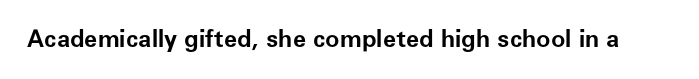
Q: Is the text bold? A: Yes.
Q: Is the text italic (slanted)? A: No, it is upright.
Q: Is the text underlined? A: No.
Q: Is the spacing between letters normal or unusually wide? A: Normal.
